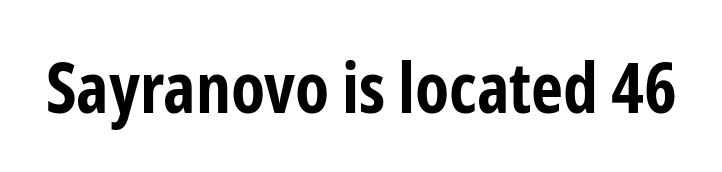
Q: Is the text bold? A: Yes.
Q: Is the text italic (slanted)? A: No, it is upright.
Q: Is the typeface a serif or a sans-serif typeface? A: Sans-serif.
Q: Is the text underlined? A: No.
Q: Is the spacing between letters normal or unusually wide? A: Normal.
Q: Width (condensed, normal, or wide)? A: Condensed.
Q: Stroke contrast? A: Low.
Q: x-height? A: Medium.
Q: Monospaced? A: No.
